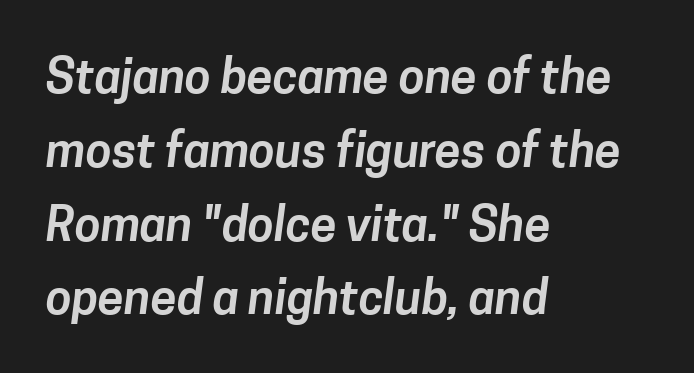
Q: Is the typeface a serif or a sans-serif typeface? A: Sans-serif.
Q: Is the text underlined? A: No.
Q: How is the paragraph aligned? A: Left-aligned.
Q: Is the spacing between letters normal or unusually wide? A: Normal.
Q: Is the spacing between lines tight, normal or loose? A: Normal.
Q: Width (condensed, normal, or wide)? A: Normal.
Q: Stroke contrast? A: Low.
Q: x-height? A: Medium.
Q: Monospaced? A: No.
